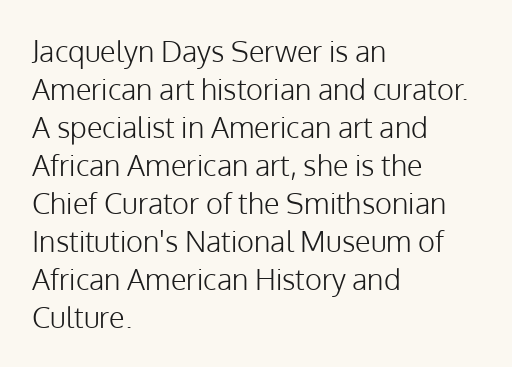
The image shows 29 px light sans-serif type, upright; set left-aligned, normal line spacing (1.31x), normal letter spacing, not underlined; low stroke contrast and a medium x-height.
